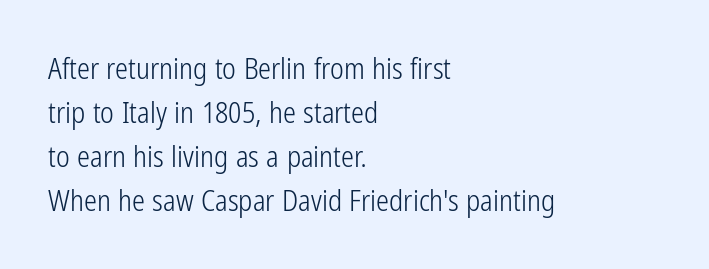
Q: Is the text bold? A: No.
Q: Is the text italic (slanted)? A: No, it is upright.
Q: Is the typeface a serif or a sans-serif typeface? A: Sans-serif.
Q: Is the text underlined? A: No.
Q: How is the paragraph aligned? A: Left-aligned.
Q: Is the spacing between letters normal or unusually wide? A: Normal.
Q: Is the spacing between lines tight, normal or loose? A: Normal.
Q: Width (condensed, normal, or wide)? A: Condensed.
Q: Stroke contrast? A: Low.
Q: x-height? A: Medium.
Q: Monospaced? A: No.
